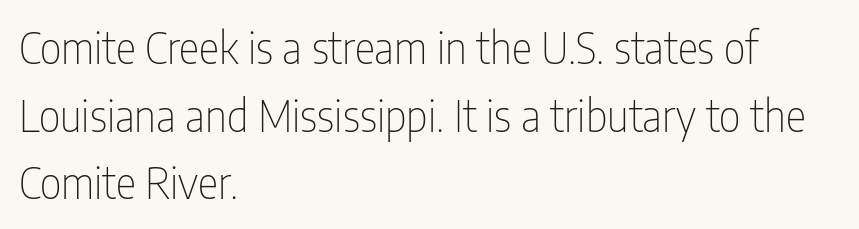
{"serif": "no", "italic": "no", "bold": "no", "weight": "thin", "width": "condensed", "stroke_contrast": "low", "x_height": "medium", "monospaced": "no", "underline": "no", "align": "left", "line_spacing": "normal", "line_spacing_ratio": 1.57, "letter_spacing": "normal", "letter_spacing_em": 0.0, "glyph_px": 43}
